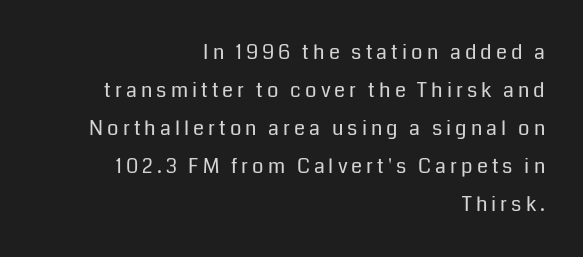
The image shows 20 px text type, upright; set right-aligned, loose line spacing (1.9x), unusually wide letter spacing (+0.2 em), not underlined.
